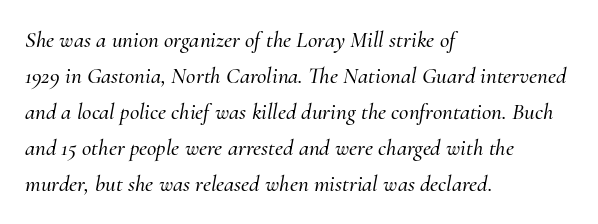
The image shows 23 px text type, italic (leaning right); set left-aligned, normal line spacing (1.57x), normal letter spacing, not underlined.
